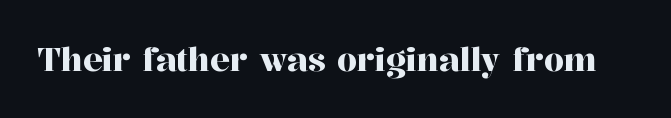
Q: Is the text italic (slanted)? A: No, it is upright.
Q: Is the typeface a serif or a sans-serif typeface? A: Serif.
Q: Is the text underlined? A: No.
Q: Is the spacing between letters normal or unusually wide? A: Normal.
Q: Width (condensed, normal, or wide)? A: Normal.
Q: Stroke contrast? A: High.
Q: x-height? A: Medium.
Q: Monospaced? A: No.
